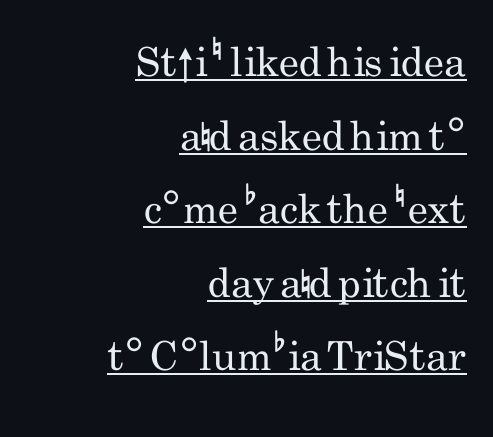
The letterforms sit shoulder to shoulder at normal distance. Italic? Not at all — the glyphs are vertical. The rendering uses the underline text-decoration. The text block is weighted toward the right margin, trailing off unevenly leftward. The characters are drawn with everyday or finer stroke widths.
